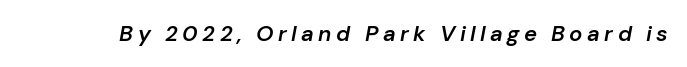
Q: Is the text bold? A: Semi-bold.
Q: Is the text italic (slanted)? A: Yes, it leans right by about 10 degrees.
Q: Is the text underlined? A: No.
Q: Is the spacing between letters normal or unusually wide? A: Unusually wide.
